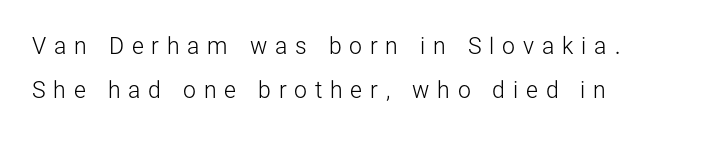
The image shows 23 px text type, upright; set left-aligned, loose line spacing (1.93x), unusually wide letter spacing (+0.34 em), not underlined.
